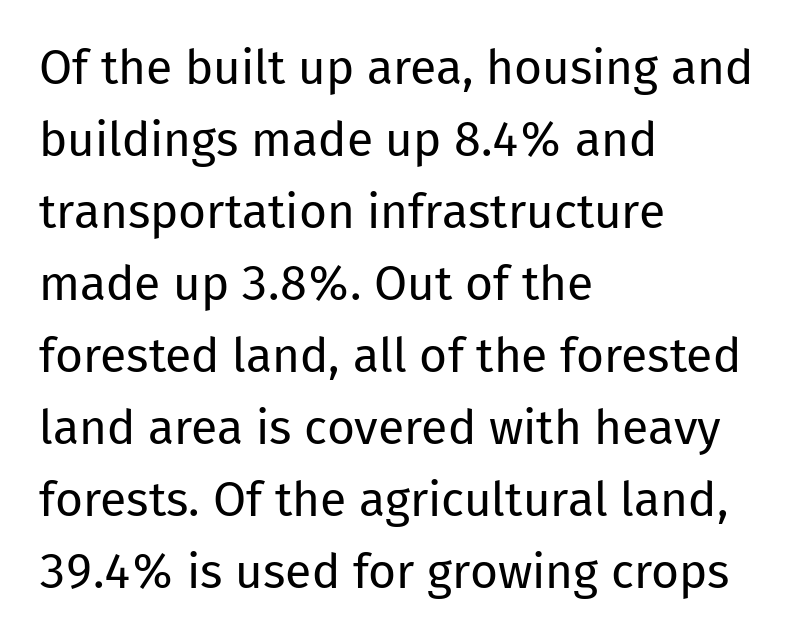
This rendering uses left alignment, leaving the right contour irregular. Nothing unusual about the tracking: characters are spaced as the font intends. The typeface has the unassuming heft of standard copy or less. Is this a sans? Yes — the strokes have no serifs. Spacing verdict: proportional, widths tailored to each character. Vertically, the passage feels balanced, rows spaced as you'd expect.
